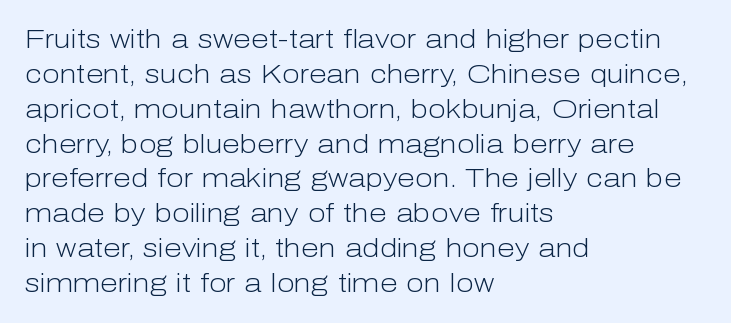
The strip under each line holds only bare page. Short note: letters normally spaced. The axis of the letterforms is exactly vertical. Line spacing here is normal. The rendering anchors every line to the left-hand side.
